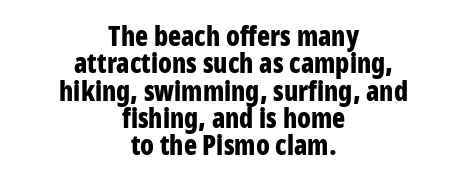
{"italic": "no", "bold": "yes", "underline": "no", "align": "center", "line_spacing": "tight", "line_spacing_ratio": 1.01, "letter_spacing": "normal", "letter_spacing_em": 0.0, "glyph_px": 27}
